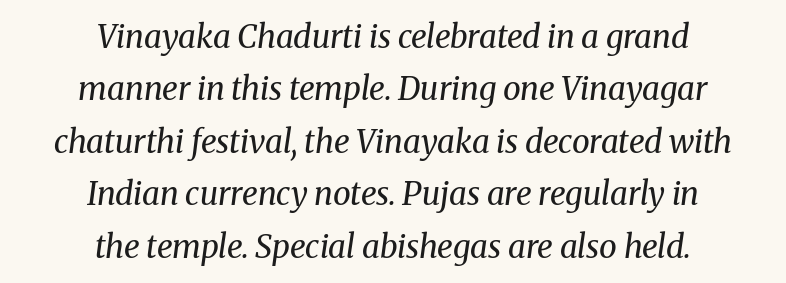
{"serif": "yes", "italic": "yes", "lean": "right", "slant_degrees": 8, "bold": "no", "weight": "regular", "width": "normal", "stroke_contrast": "medium", "x_height": "medium", "monospaced": "no", "underline": "no", "align": "center", "line_spacing": "normal", "line_spacing_ratio": 1.64, "letter_spacing": "normal", "letter_spacing_em": 0.0, "glyph_px": 32}
